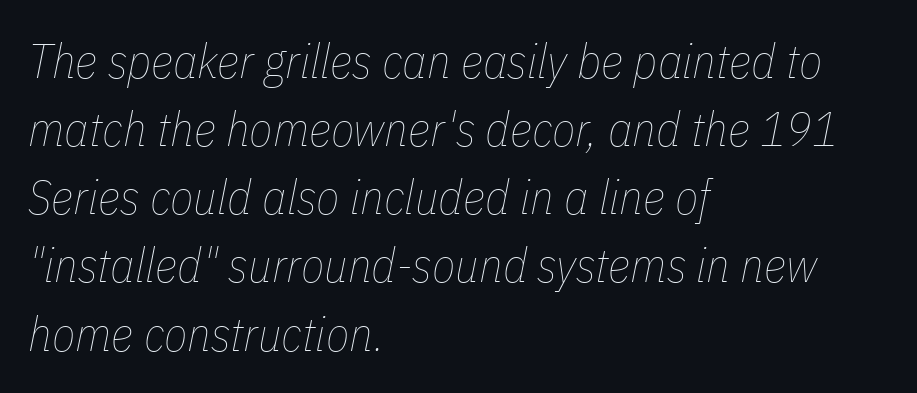
{"italic": "yes", "lean": "right", "slant_degrees": 11, "bold": "no", "weight": "thin", "width": "condensed", "stroke_contrast": "low", "x_height": "medium", "monospaced": "no", "underline": "no", "align": "left", "line_spacing": "normal", "line_spacing_ratio": 1.42, "letter_spacing": "normal", "letter_spacing_em": 0.0, "glyph_px": 48}
